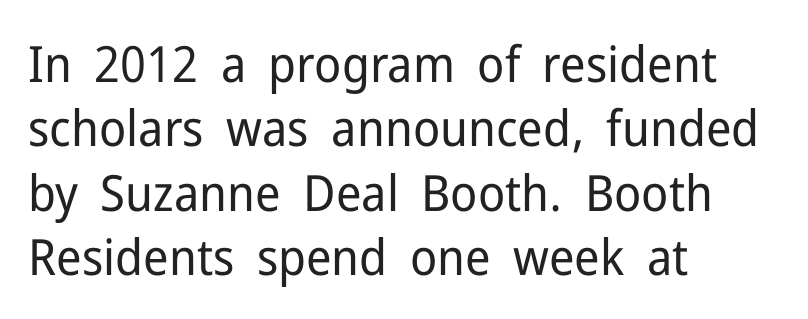
The characters are drawn with everyday or finer stroke widths. Nothing unusual about the tracking: characters are spaced as the font intends. Is there any slant? The stems are plumb. Notice how descenders clear the ascenders below comfortably — that's standard leading. This rendering employs a face without finishing strokes, i.e., a sans-serif. Note the varied advance widths — an 'i' is clearly narrower than an 'm'.
